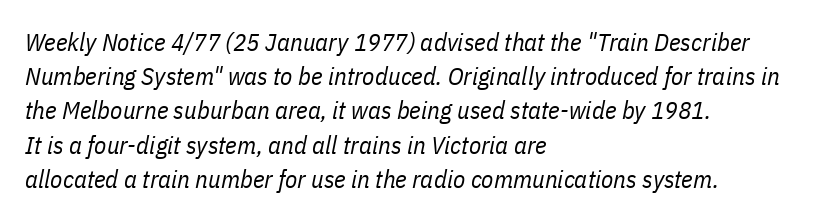
Q: Is the text bold? A: No.
Q: Is the text italic (slanted)? A: Yes, it leans right by about 11 degrees.
Q: Is the text underlined? A: No.
Q: How is the paragraph aligned? A: Left-aligned.
Q: Is the spacing between letters normal or unusually wide? A: Normal.
Q: Is the spacing between lines tight, normal or loose? A: Normal.
